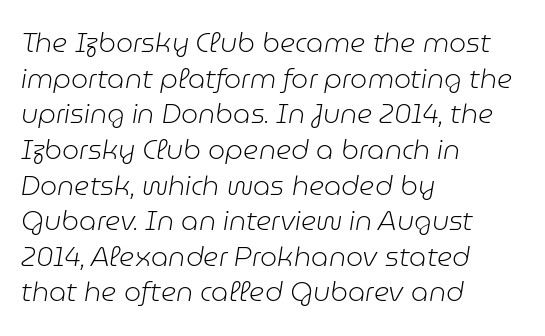
{"italic": "yes", "lean": "right", "slant_degrees": 9, "bold": "no", "underline": "no", "align": "left", "line_spacing": "normal", "line_spacing_ratio": 1.32, "letter_spacing": "normal", "letter_spacing_em": 0.0, "glyph_px": 27}
